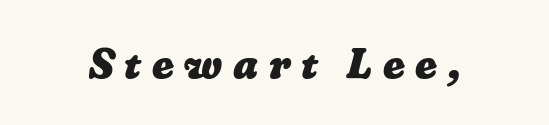
What weight is shown? A full bold with thick strokes. Compared with typical body copy, the letter spacing here is much looser. Varying glyph widths throughout — classic text-font behaviour. The zone under the glyphs is completely vacant.
